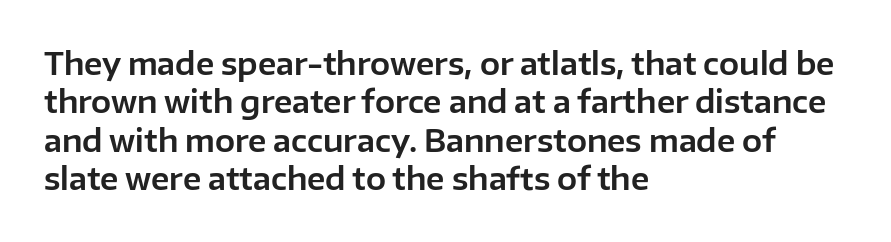
{"serif": "no", "italic": "no", "width": "normal", "stroke_contrast": "low", "x_height": "medium", "monospaced": "no", "underline": "no", "align": "left", "line_spacing": "normal", "line_spacing_ratio": 1.28, "letter_spacing": "normal", "letter_spacing_em": 0.0, "glyph_px": 30}
